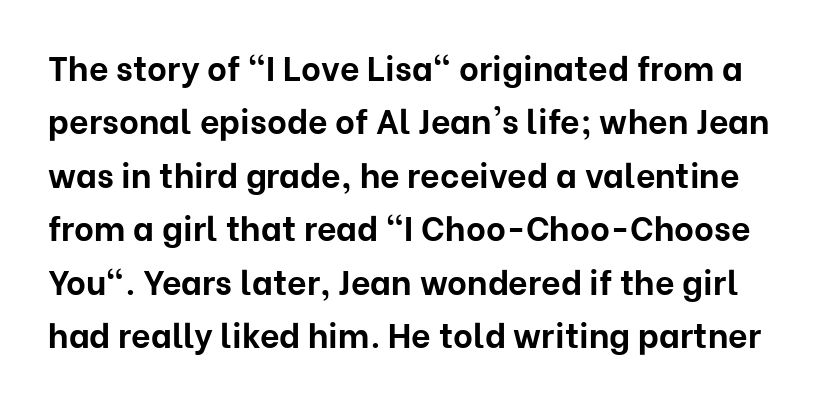
The image shows 34 px bold sans-serif type, upright; set normal line spacing (1.57x), normal letter spacing, not underlined; low stroke contrast and a medium x-height.
